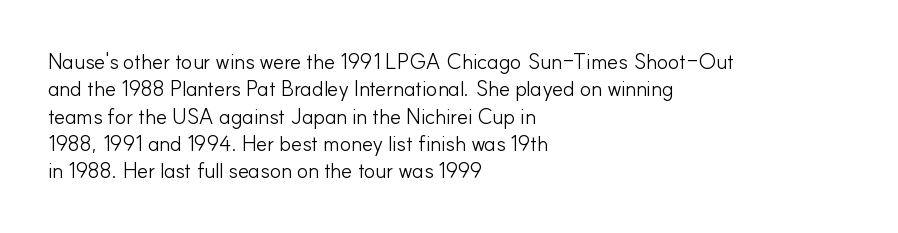
The image shows 21 px text type, upright; set left-aligned, normal line spacing (1.3x), normal letter spacing, not underlined.
